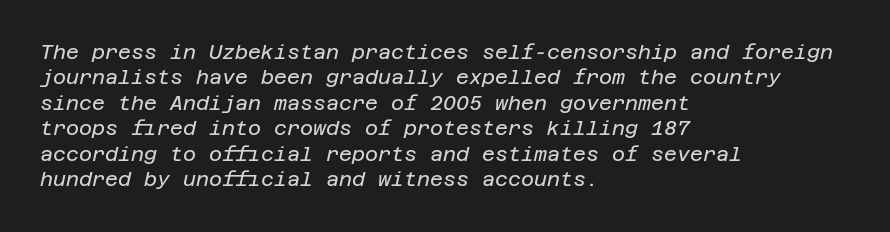
Q: Is the text bold? A: No.
Q: Is the text italic (slanted)? A: Yes, it leans right by about 12 degrees.
Q: Is the text underlined? A: No.
Q: How is the paragraph aligned? A: Left-aligned.
Q: Is the spacing between letters normal or unusually wide? A: Normal.
Q: Is the spacing between lines tight, normal or loose? A: Normal.
